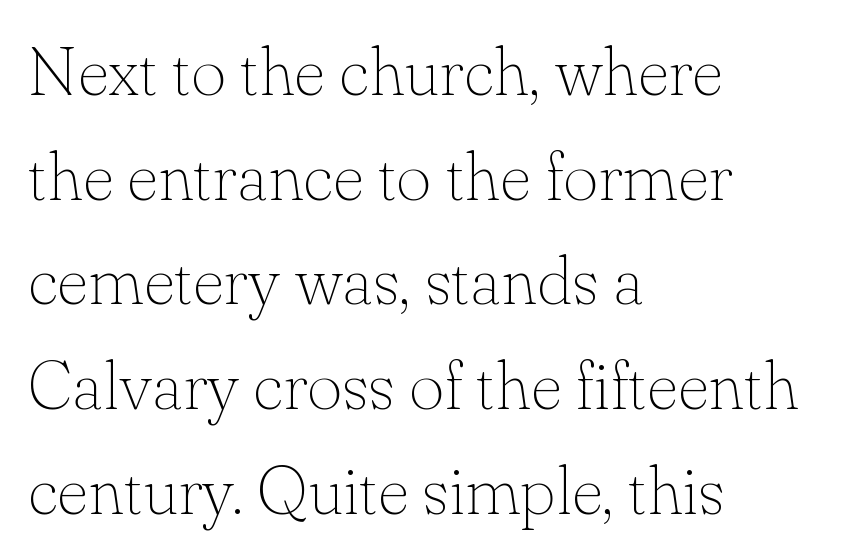
{"serif": "yes", "italic": "no", "bold": "no", "weight": "thin", "width": "normal", "stroke_contrast": "low", "x_height": "small", "monospaced": "no", "underline": "no", "align": "left", "line_spacing": "normal", "line_spacing_ratio": 1.54, "letter_spacing": "normal", "letter_spacing_em": 0.0, "glyph_px": 68}
